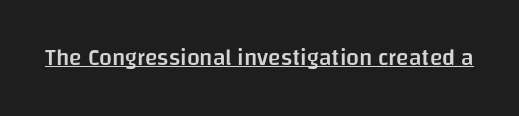
The image shows 23 px text type, upright; set normal letter spacing, underlined.
